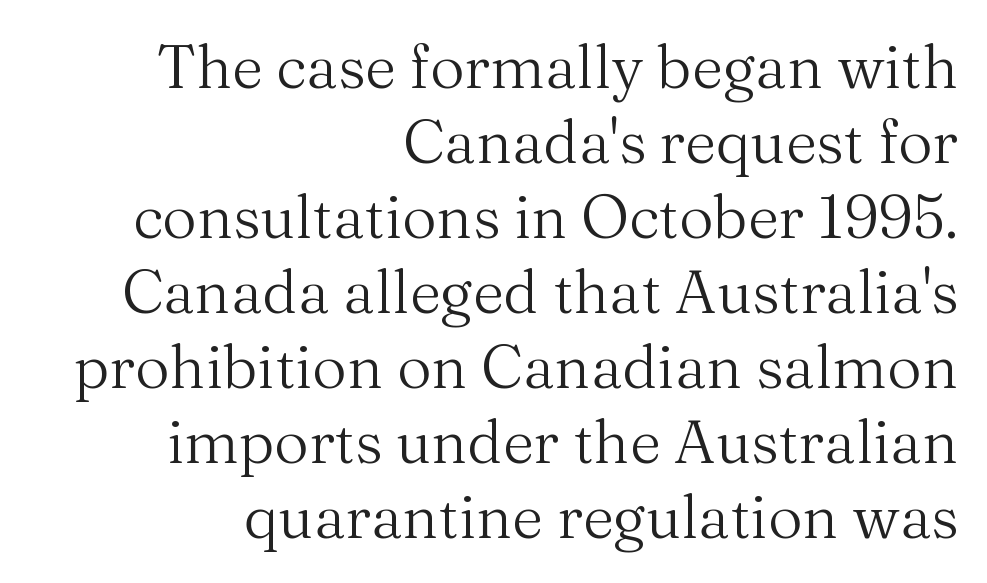
{"serif": "yes", "italic": "no", "bold": "no", "weight": "regular", "width": "normal", "stroke_contrast": "medium", "x_height": "medium", "monospaced": "no", "underline": "no", "align": "right", "line_spacing": "normal", "line_spacing_ratio": 1.25, "letter_spacing": "normal", "letter_spacing_em": 0.0, "glyph_px": 60}
